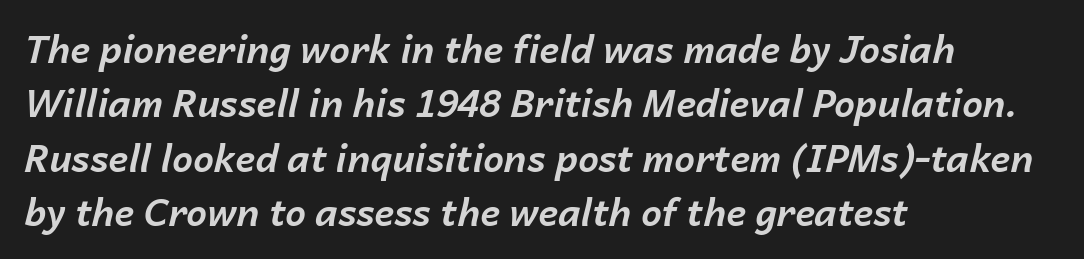
Q: Is the text bold? A: Yes.
Q: Is the text italic (slanted)? A: Yes, it leans right by about 14 degrees.
Q: Is the text underlined? A: No.
Q: How is the paragraph aligned? A: Left-aligned.
Q: Is the spacing between letters normal or unusually wide? A: Normal.
Q: Is the spacing between lines tight, normal or loose? A: Normal.
Q: Width (condensed, normal, or wide)? A: Normal.
Q: Stroke contrast? A: Low.
Q: x-height? A: Medium.
Q: Monospaced? A: No.
